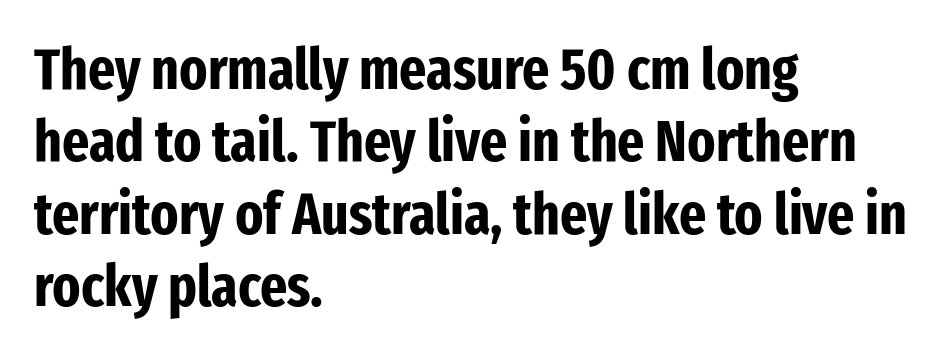
Q: Is the text bold? A: Yes.
Q: Is the text italic (slanted)? A: No, it is upright.
Q: Is the typeface a serif or a sans-serif typeface? A: Sans-serif.
Q: Is the text underlined? A: No.
Q: How is the paragraph aligned? A: Left-aligned.
Q: Is the spacing between letters normal or unusually wide? A: Normal.
Q: Is the spacing between lines tight, normal or loose? A: Normal.
Q: Width (condensed, normal, or wide)? A: Condensed.
Q: Stroke contrast? A: Low.
Q: x-height? A: Medium.
Q: Monospaced? A: No.
